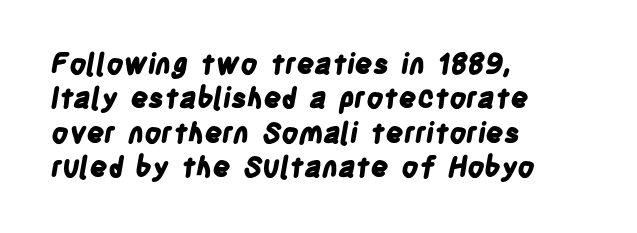
The image shows 28 px bold, condensed sans-serif type; set left-aligned, line spacing 1.23x, normal letter spacing, not underlined; low stroke contrast and a large x-height.
